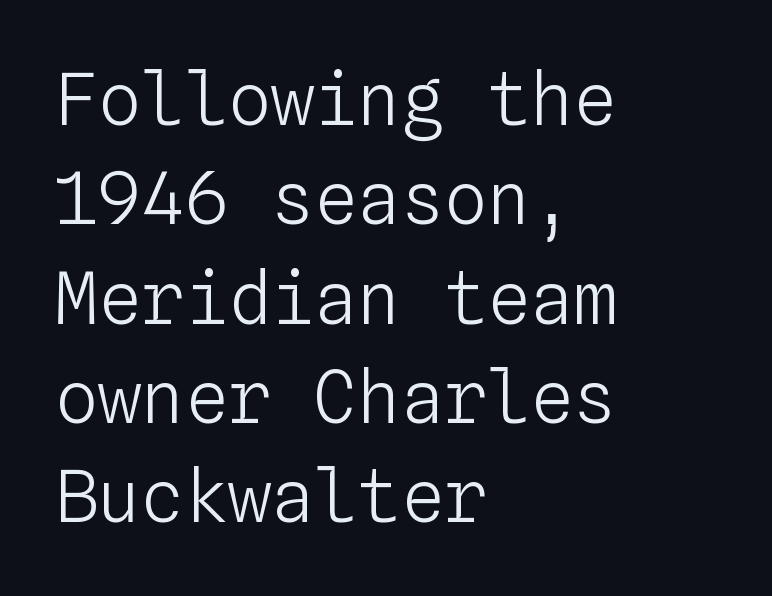
{"italic": "no", "bold": "no", "weight": "light", "width": "normal", "stroke_contrast": "low", "x_height": "medium", "monospaced": "yes", "underline": "no", "align": "left", "line_spacing": "normal", "line_spacing_ratio": 1.38, "letter_spacing": "normal", "letter_spacing_em": 0.0, "glyph_px": 72}
